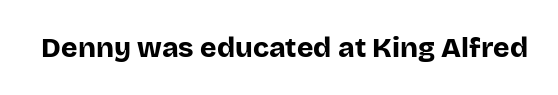
Here the glyphs are tracked normally, forming tight word shapes. The letters carry no serifs — their stems end cleanly without finishing strokes. Rendered with straight, roman letterforms. Think of a printed novel: that variable character pitch is what you see here. How heavy is the stroke? Heavy — this is a bold. Decoration check: the copy has no underline.
